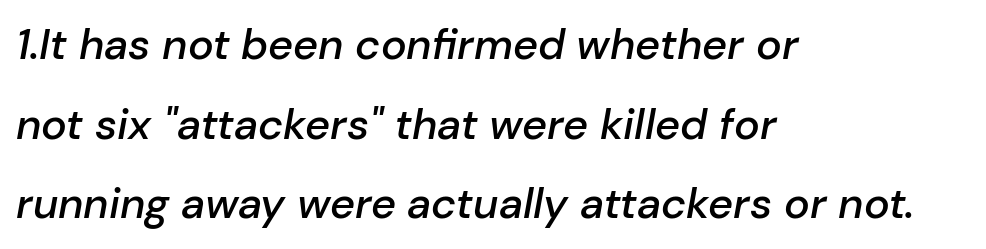
The image shows 43 px semibold type, italic (leaning right); set left-aligned, line spacing 1.85x, normal letter spacing, not underlined; low stroke contrast and a medium x-height.
